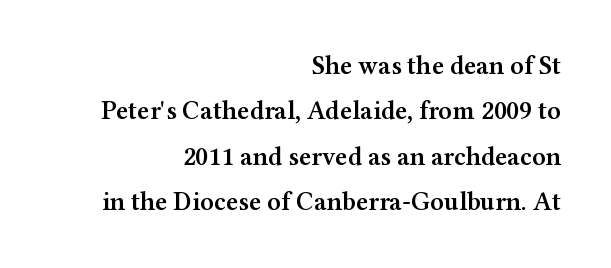
The paragraph shown leans on its right margin. The lettering holds an erect, upright posture throughout. Each word holds together tightly as a unit, with standard inter-letter gaps. Nobody drew a line under any word here. The typesetting leans somewhat heavy: a semibold.
